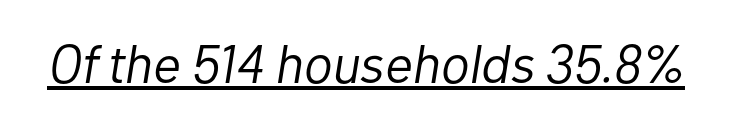
Q: Is the text bold? A: No.
Q: Is the text italic (slanted)? A: Yes, it leans right by about 10 degrees.
Q: Is the text underlined? A: Yes.
Q: Is the spacing between letters normal or unusually wide? A: Normal.
Q: Width (condensed, normal, or wide)? A: Normal.
Q: Stroke contrast? A: Low.
Q: x-height? A: Medium.
Q: Monospaced? A: No.
